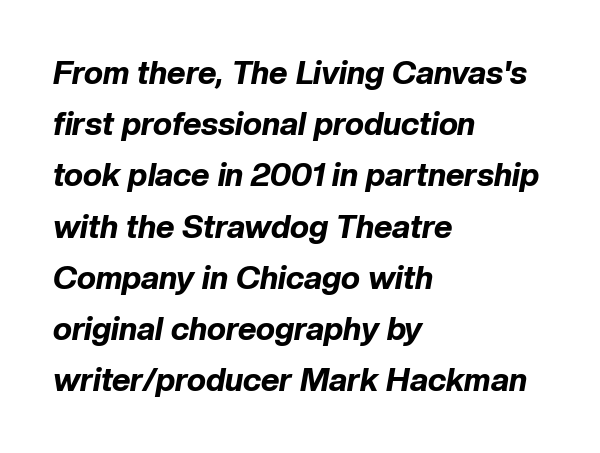
{"italic": "yes", "lean": "right", "slant_degrees": 10, "bold": "yes", "weight": "bold", "width": "normal", "stroke_contrast": "low", "x_height": "medium", "monospaced": "no", "underline": "no", "align": "left", "line_spacing": "normal", "line_spacing_ratio": 1.6, "letter_spacing": "normal", "letter_spacing_em": 0.0, "glyph_px": 32}
